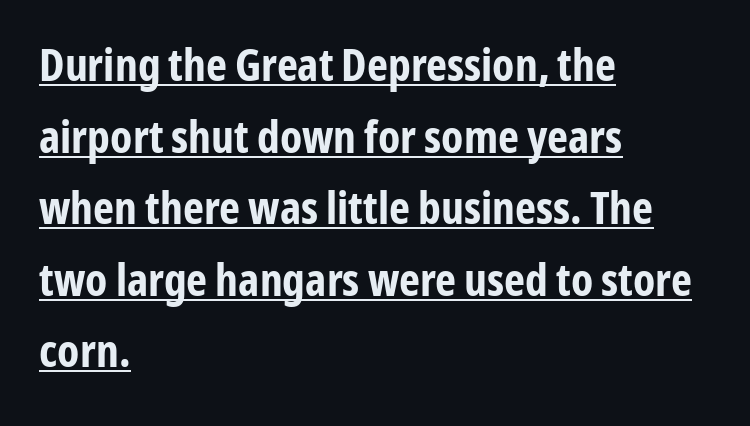
Proportional: the letters do not fall into vertical columns. Glance below the letters and you will spot a drawn line. Notice how the stems are strictly vertical — no italics here. A sans-serif font was chosen for this passage. What stands out about the letter spacing? Nothing — it is the standard amount. Is the type bold? Yes — the strokes are clearly thick and heavy.
